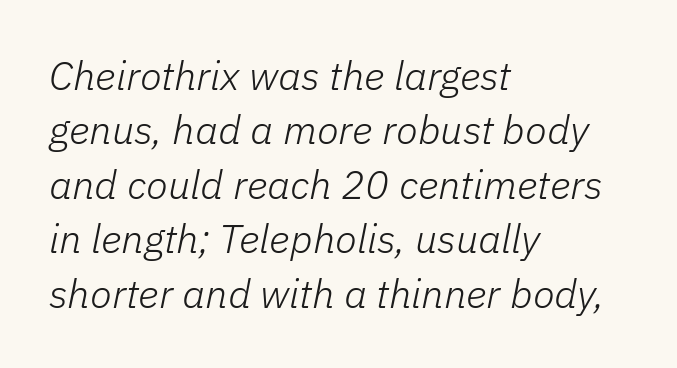
You could call the tracking neutral — neither tight nor loose. Spacing verdict: proportional, widths tailored to each character. Successive baselines arrive at the customary interval. Unbolded letterforms with no extra heft. Type without underlining. This is oblique type, the kind used for emphasis or titles.
